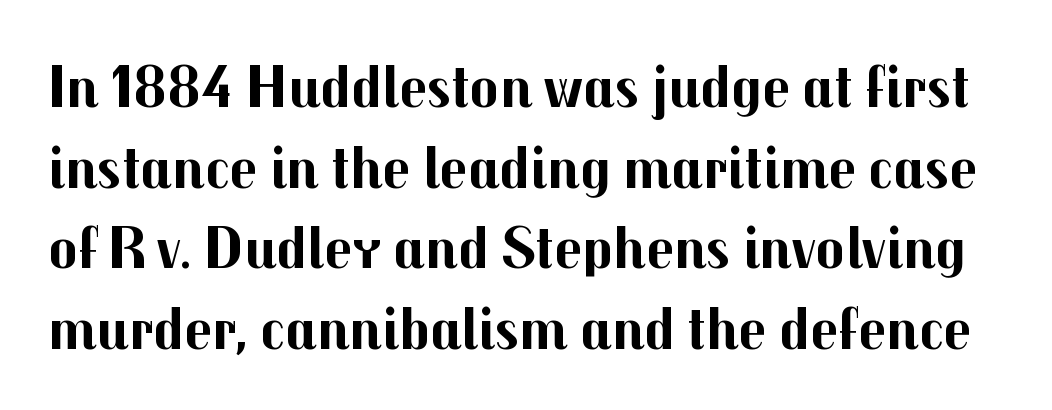
{"serif": "no", "italic": "no", "bold": "yes", "weight": "bold", "width": "normal", "stroke_contrast": "medium", "x_height": "medium", "monospaced": "no", "underline": "no", "line_spacing": "normal", "line_spacing_ratio": 1.32, "letter_spacing": "normal", "letter_spacing_em": 0.0, "glyph_px": 61}
